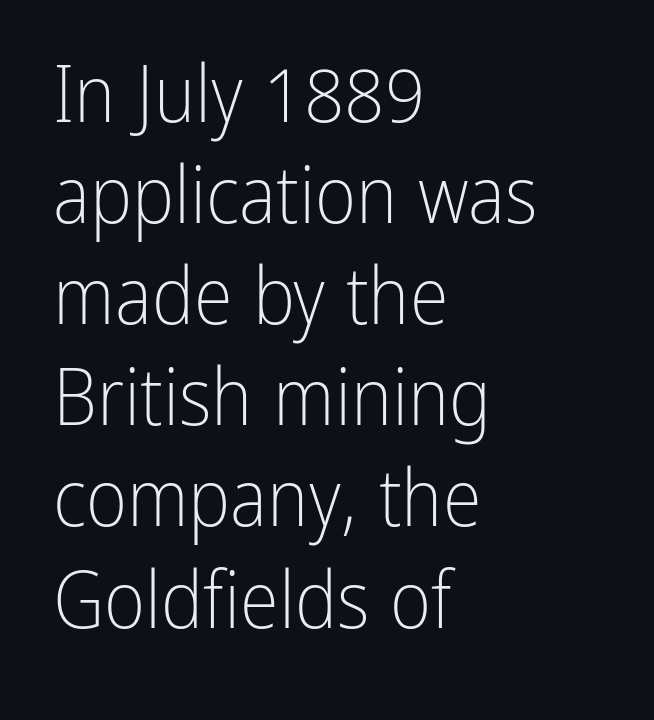
The image shows 79 px light, condensed sans-serif type, upright; set left-aligned, normal line spacing (1.28x), normal letter spacing, not underlined; low stroke contrast and a medium x-height.
